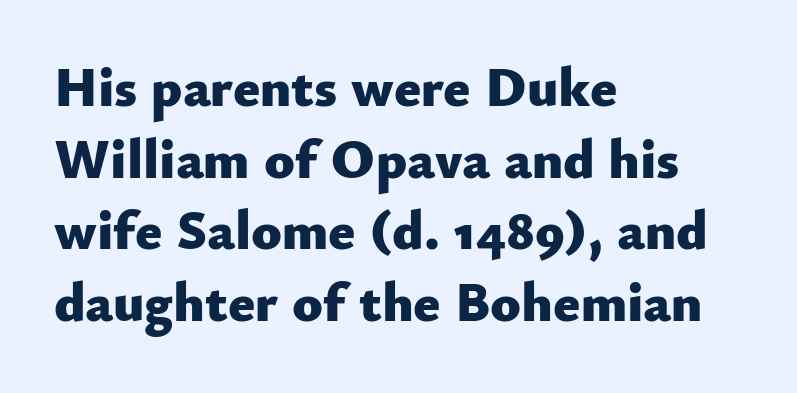
{"serif": "no", "italic": "no", "bold": "yes", "weight": "heavy", "width": "normal", "stroke_contrast": "low", "x_height": "small", "monospaced": "no", "underline": "no", "align": "left", "line_spacing": "normal", "line_spacing_ratio": 1.28, "letter_spacing": "normal", "letter_spacing_em": 0.0, "glyph_px": 56}
